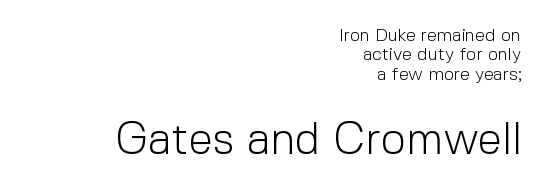
Heft: none added — not bold. Students, note that the glyphs here touch the page at normal intervals. Does the lettering tilt? It doesn't — this is upright. Is there much room between lines? No — they nearly touch. The glyphs in this specimen are sans serif.
